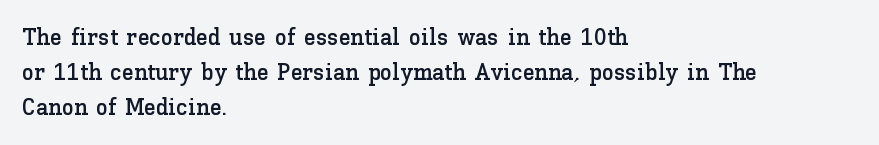
{"italic": "no", "underline": "no", "align": "left", "line_spacing": "normal", "line_spacing_ratio": 1.46, "letter_spacing": "normal", "letter_spacing_em": 0.0, "glyph_px": 24}
